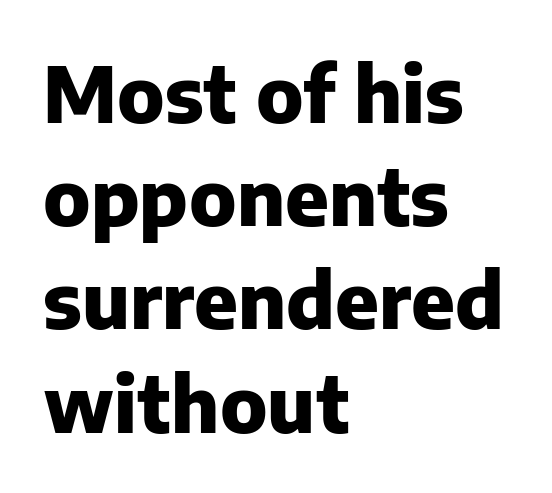
The ragged edge is on the right, which tells us the setting is flush left. The space between consecutive lines is moderate. The letters stand straight up with perfectly vertical stems. The face used here is rendered with its standard letterfit. A clean baseline with only descenders dipping below it. Nothing sits at the stroke ends, so this counts as sans-serif.
